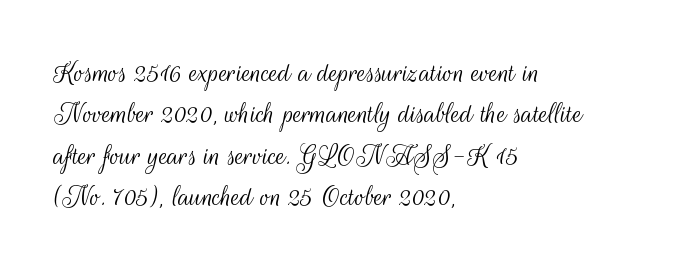
Q: Is the text bold? A: No.
Q: Is the text italic (slanted)? A: Yes.
Q: Is the typeface a serif or a sans-serif typeface? A: Sans-serif.
Q: Is the text underlined? A: No.
Q: How is the paragraph aligned? A: Left-aligned.
Q: Is the spacing between letters normal or unusually wide? A: Normal.
Q: Is the spacing between lines tight, normal or loose? A: Normal.
Q: Width (condensed, normal, or wide)? A: Condensed.
Q: Stroke contrast? A: Medium.
Q: x-height? A: Small.
Q: Monospaced? A: No.
